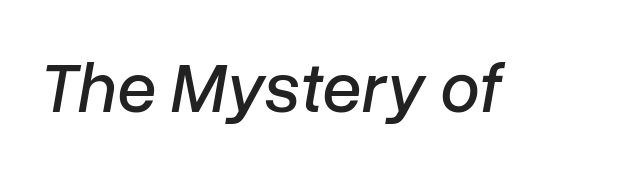
Nobody drew a line under any word here. Each letter keeps its own natural width here, so spacing adapts to shape. Nobody touched the tracking dial on this one. These lines were composed using italics.
